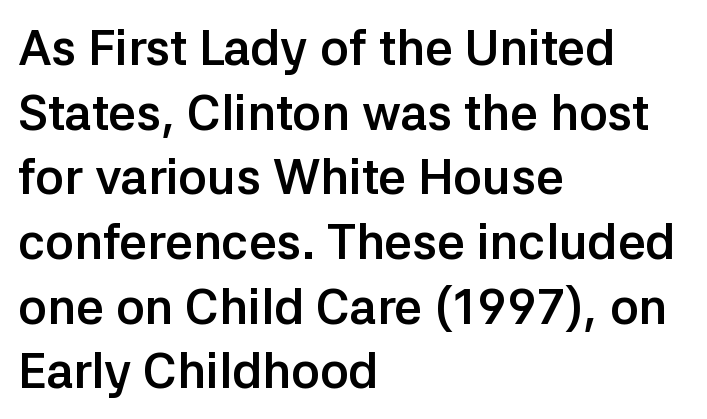
Q: Is the text bold? A: Yes.
Q: Is the text italic (slanted)? A: No, it is upright.
Q: Is the typeface a serif or a sans-serif typeface? A: Sans-serif.
Q: Is the text underlined? A: No.
Q: How is the paragraph aligned? A: Left-aligned.
Q: Is the spacing between letters normal or unusually wide? A: Normal.
Q: Is the spacing between lines tight, normal or loose? A: Normal.
Q: Width (condensed, normal, or wide)? A: Normal.
Q: Stroke contrast? A: Low.
Q: x-height? A: Medium.
Q: Monospaced? A: No.
